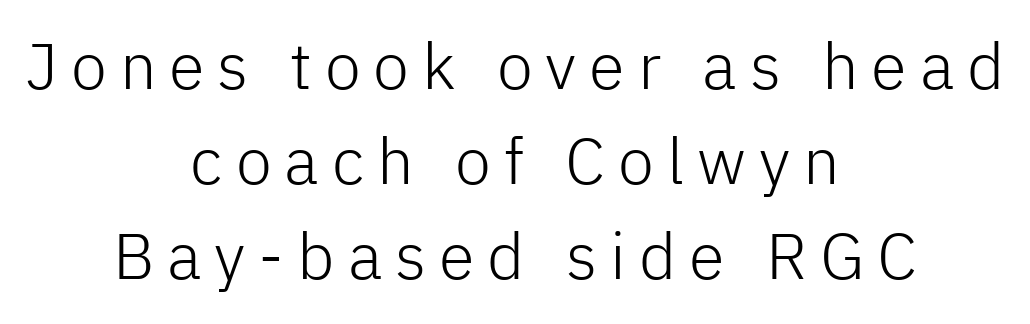
Only glyphs here, with clear space below each row. The type family on display is of the sans-serif kind. The lines sit at an ordinary, default distance from one another. The face used here is proportionally spaced, like ordinary book or web type. Characters remain perfectly vertical along every line.
